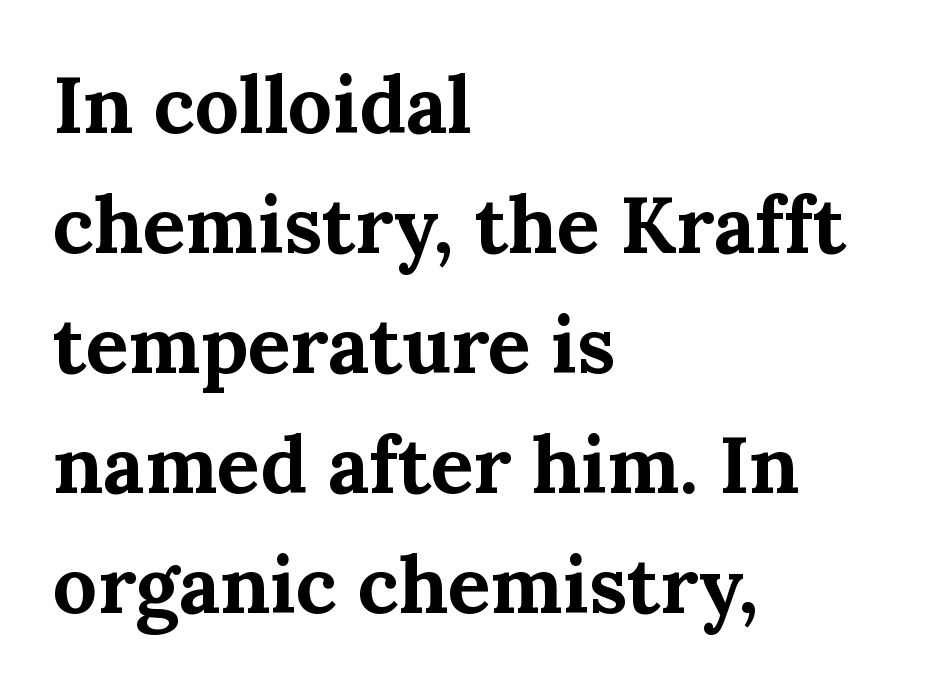
The line texture is even and compact thanks to regular tracking. The axis of the letterforms is exactly vertical. Descenders hang freely into open space. What kind of face is this? One with serifs.
